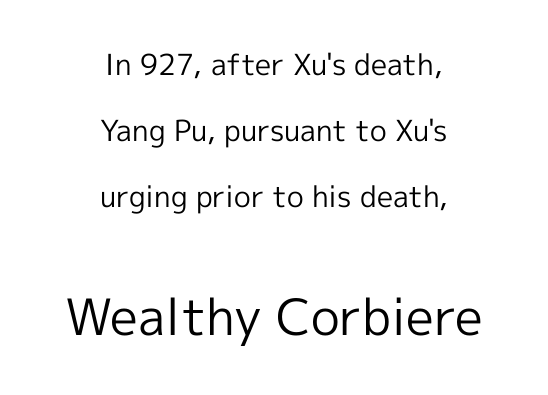
The image shows 50 px regular-weight sans-serif type, upright; set centered, loose line spacing (2.28x), normal letter spacing, not underlined; the second (bottom) block is 1.72x larger; a medium x-height.
